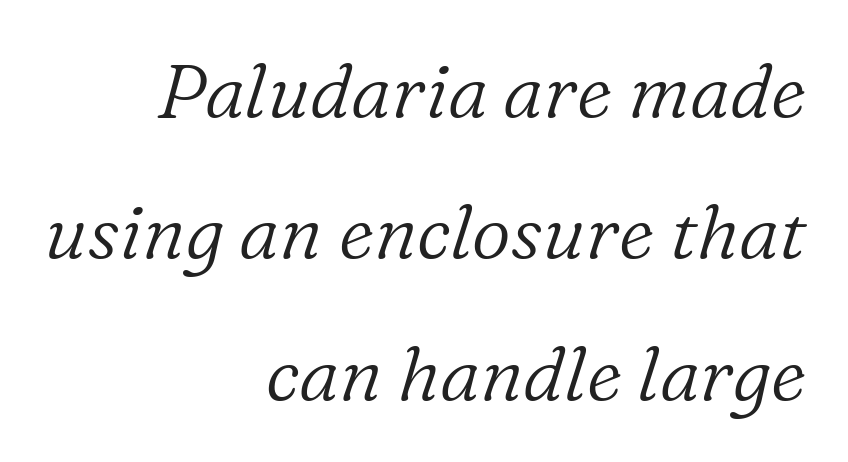
The letters carry serifs — small finishing strokes at the ends of their stems. The weight would be labelled regular, book, light, or lighter still. Inter-character spacing is left at the font's built-in metrics. Underline: absent. Is this a fixed-width face? No — the glyphs have proportional, varying widths.
